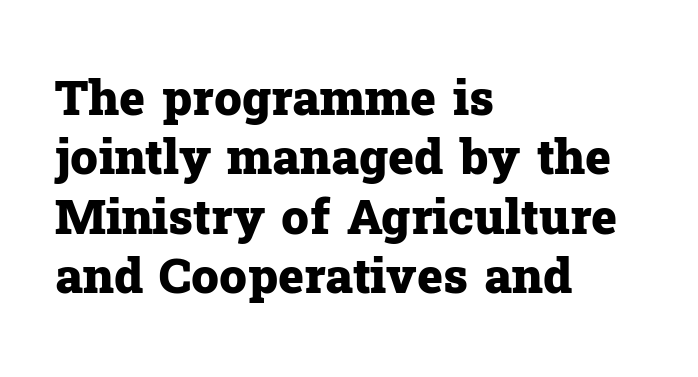
The image shows 49 px heavy serif type, upright; set left-aligned, line spacing 1.21x, normal letter spacing, not underlined; low stroke contrast and a medium x-height.
